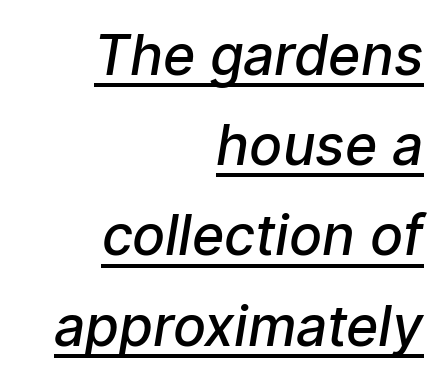
Q: Is the text bold? A: Semi-bold.
Q: Is the typeface a serif or a sans-serif typeface? A: Sans-serif.
Q: Is the text underlined? A: Yes.
Q: How is the paragraph aligned? A: Right-aligned.
Q: Is the spacing between letters normal or unusually wide? A: Normal.
Q: Is the spacing between lines tight, normal or loose? A: Normal.
Q: Width (condensed, normal, or wide)? A: Normal.
Q: Stroke contrast? A: Low.
Q: x-height? A: Medium.
Q: Monospaced? A: No.
